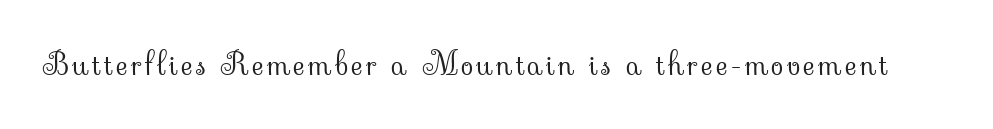
{"serif": "yes", "italic": "no", "bold": "no", "weight": "light", "width": "normal", "stroke_contrast": "low", "x_height": "small", "monospaced": "no", "underline": "no", "glyph_px": 32}
